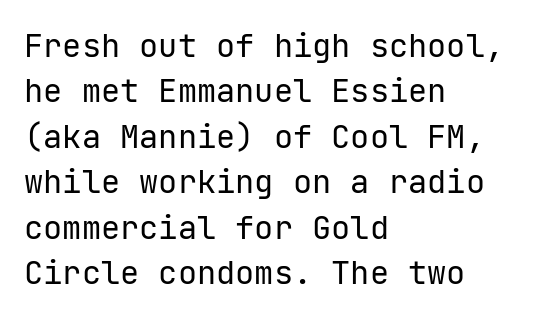
Descender tails drop into unmarked territory. The passage shown is not bold in any degree. Tracking here is standard; glyphs follow each other at the usual distance. If you measured baseline to baseline, you'd find a middling distance. The letters stand straight up with perfectly vertical stems.
